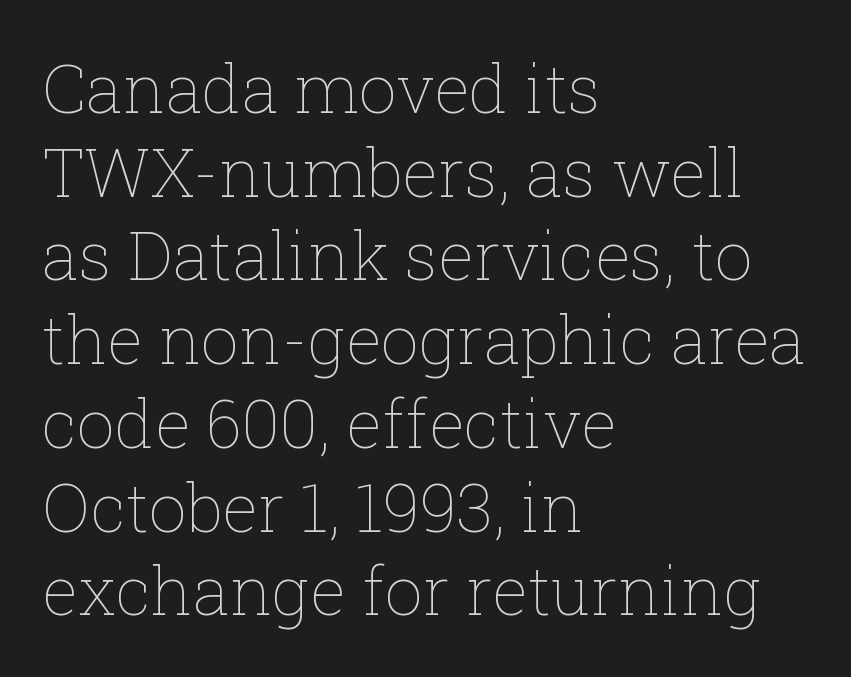
Does the lettering tilt? It doesn't — this is upright. The letters look calm and open, with moderate or lighter stems. The text block is weighted toward the left margin, trailing off unevenly rightward. Character widths vary here, with narrow letters taking less room than wide ones. Students, observe: this is what conventionally led text looks like.
